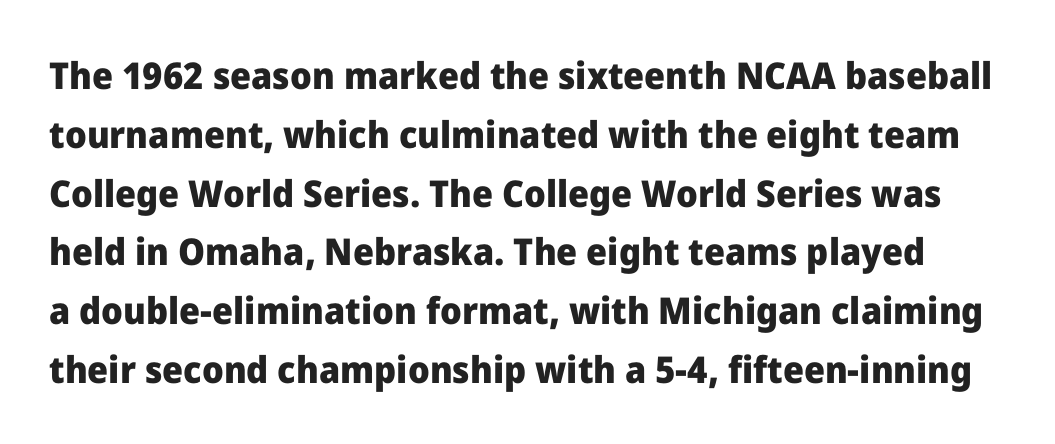
The letters stand upright; this is a roman face. The typesetting leans heavy: a genuine bold. The letters advance in unequal steps, a hallmark of proportional type. Characters follow at the spacing the type designer built in. Does the type have serifs? No, each stem ends abruptly.
